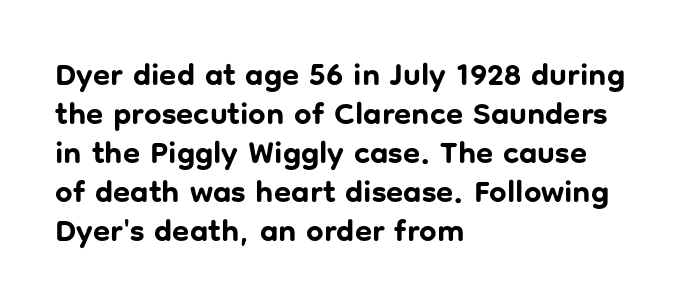
{"serif": "no", "italic": "no", "bold": "yes", "weight": "bold", "width": "normal", "stroke_contrast": "low", "x_height": "medium", "monospaced": "no", "underline": "no", "align": "left", "line_spacing": "normal", "line_spacing_ratio": 1.26, "letter_spacing": "normal", "letter_spacing_em": 0.0, "glyph_px": 31}
